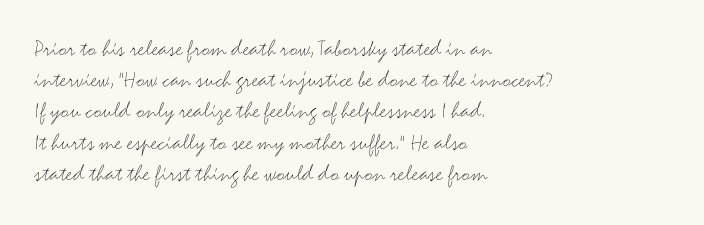
{"bold": "no", "underline": "no", "align": "left", "line_spacing": "normal", "line_spacing_ratio": 1.3, "letter_spacing": "normal", "letter_spacing_em": 0.0, "glyph_px": 24}
